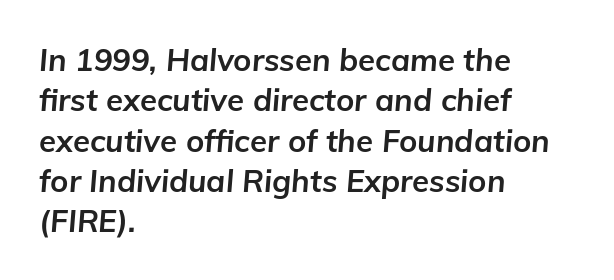
{"italic": "yes", "lean": "right", "slant_degrees": 5, "bold": "yes", "weight": "bold", "width": "normal", "stroke_contrast": "low", "x_height": "medium", "monospaced": "no", "underline": "no", "align": "left", "line_spacing": "normal", "line_spacing_ratio": 1.3, "letter_spacing": "normal", "letter_spacing_em": 0.0, "glyph_px": 31}
